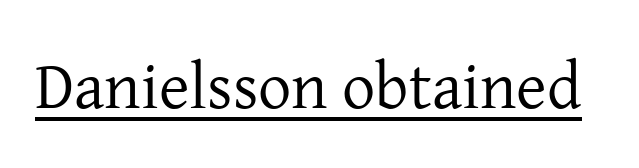
The image shows 66 px regular-weight serif type, upright; set normal letter spacing, underlined; low stroke contrast and a medium x-height.
